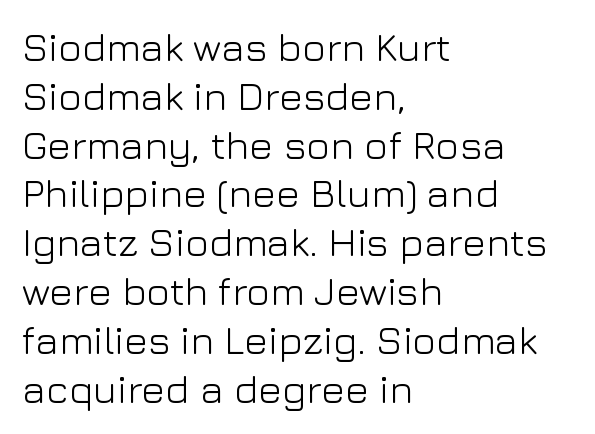
Typographically, this falls in the sans-serif category. Looks like regular typesetting: each glyph gets only the width it needs. Caption: standard tracking, unaltered. The passage is arranged the way most books set body copy — flush left.
